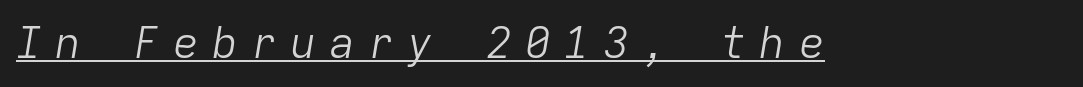
{"italic": "yes", "lean": "right", "slant_degrees": 9, "bold": "no", "weight": "light", "width": "normal", "stroke_contrast": "low", "x_height": "medium", "monospaced": "yes", "underline": "yes", "letter_spacing": "wide", "letter_spacing_em": 0.31, "glyph_px": 43}
